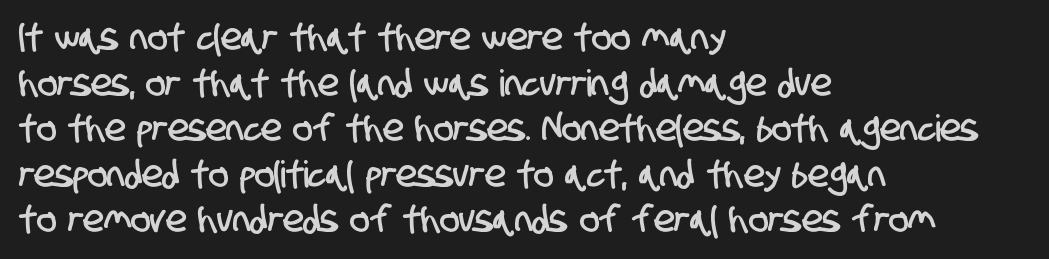
{"serif": "no", "width": "condensed", "stroke_contrast": "low", "x_height": "large", "monospaced": "no", "underline": "no", "align": "left", "line_spacing_ratio": 1.23, "letter_spacing": "normal", "letter_spacing_em": 0.0, "glyph_px": 37}
